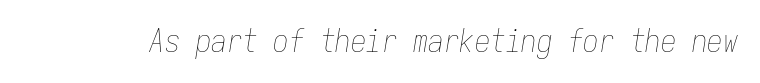
The font is comparable to plain body text, perhaps lighter. This sample has the even, mechanical cadence of fixed-width lettering. Would a proofreader flag this as italicized? Yes. Students, note that the glyphs here touch the page at normal intervals. The gap between lines stays unmarked.
